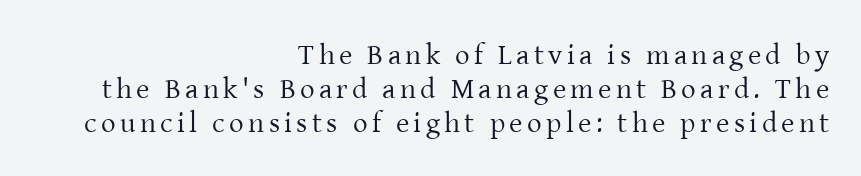
Proportional: the letters do not fall into vertical columns. Glance below the letters and you will spot only blank space. The axis of the letterforms is exactly vertical. This rendering uses right alignment, leaving the left contour irregular.
